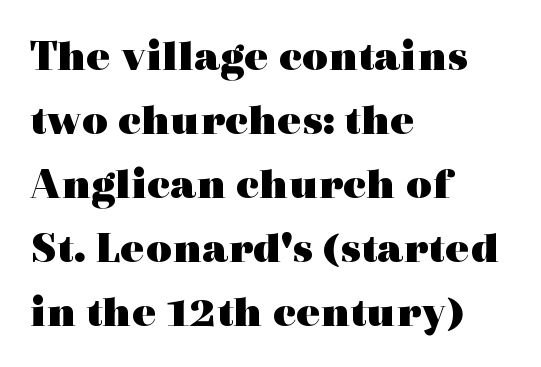
Check under the words: just untouched page. Is there much room between lines? A standard amount, neither cramped nor airy. These lines stack with their left ends in a neat column. Set as a true bold cut, around the 700 mark.
